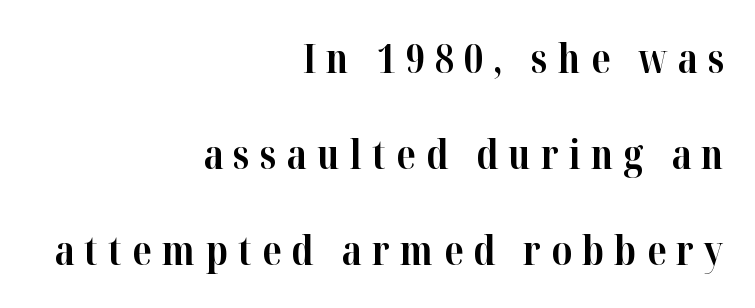
Q: Is the text bold? A: Yes.
Q: Is the text italic (slanted)? A: No, it is upright.
Q: Is the typeface a serif or a sans-serif typeface? A: Serif.
Q: Is the text underlined? A: No.
Q: How is the paragraph aligned? A: Right-aligned.
Q: Is the spacing between letters normal or unusually wide? A: Unusually wide.
Q: Is the spacing between lines tight, normal or loose? A: Loose.
Q: Width (condensed, normal, or wide)? A: Normal.
Q: Stroke contrast? A: High.
Q: x-height? A: Medium.
Q: Monospaced? A: No.
